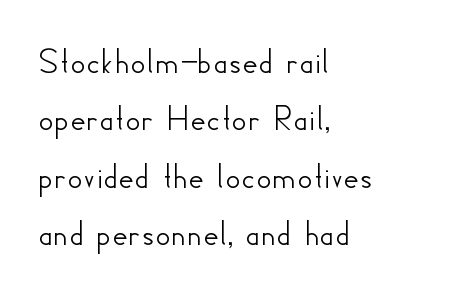
{"serif": "no", "italic": "no", "width": "normal", "stroke_contrast": "low", "x_height": "small", "monospaced": "no", "underline": "no", "align": "left", "line_spacing": "normal", "line_spacing_ratio": 1.51, "letter_spacing": "normal", "letter_spacing_em": 0.0, "glyph_px": 38}
